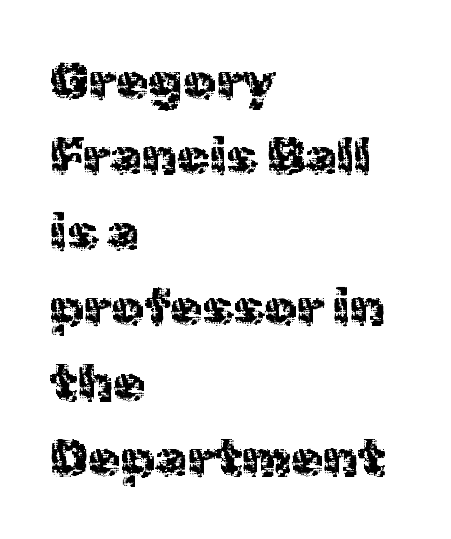
The image shows 52 px sans-serif type, upright; set left-aligned, normal line spacing (1.45x), normal letter spacing, not underlined; a medium x-height.
